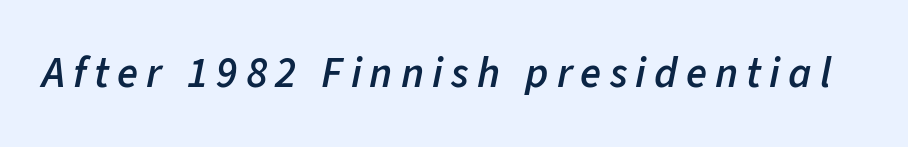
Q: Is the text bold? A: Semi-bold.
Q: Is the text italic (slanted)? A: Yes, it leans right by about 11 degrees.
Q: Is the text underlined? A: No.
Q: Width (condensed, normal, or wide)? A: Normal.
Q: Stroke contrast? A: Low.
Q: x-height? A: Medium.
Q: Monospaced? A: No.
